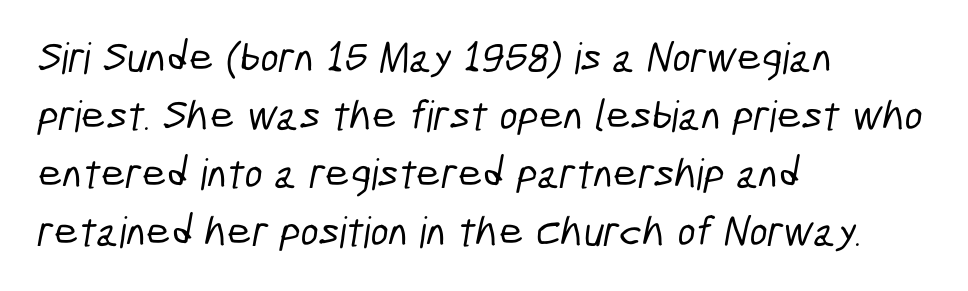
Do the characters align in a grid? No, the font is proportional. A normal amount of white space separates one row of letters from the next. Each row of text sits above clean, open space. A classic flush-left, rag-right setting is used for this passage. Nobody touched the tracking dial on this one. This is sans-serif lettering, the kind often seen on screens and signage.
